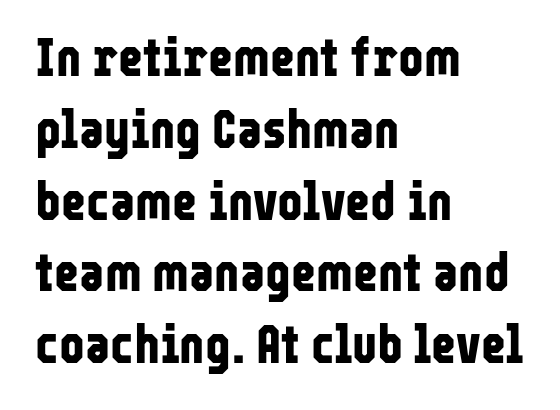
One glance says typical: line gaps are just what's usual. The face used here is rendered with its standard letterfit. Note the varied advance widths — an 'i' is clearly narrower than an 'm'. Plain, unruled lines of type.
